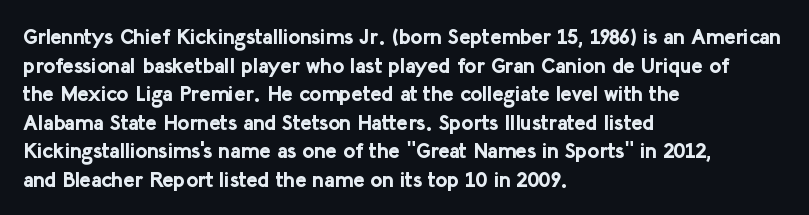
Q: Is the text bold? A: Yes.
Q: Is the text italic (slanted)? A: No, it is upright.
Q: Is the text underlined? A: No.
Q: How is the paragraph aligned? A: Left-aligned.
Q: Is the spacing between letters normal or unusually wide? A: Normal.
Q: Is the spacing between lines tight, normal or loose? A: Normal.
